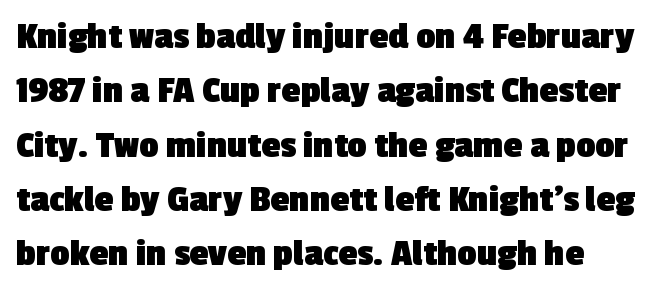
Character widths vary here, with narrow letters taking less room than wide ones. The type family on display is of the sans-serif kind. Check the space under the baseline: it is left empty. Strokes here are thick enough to call this a true bold. The lines sit at an ordinary, default distance from one another. Compared with typical body copy, the letter spacing here is the same.
